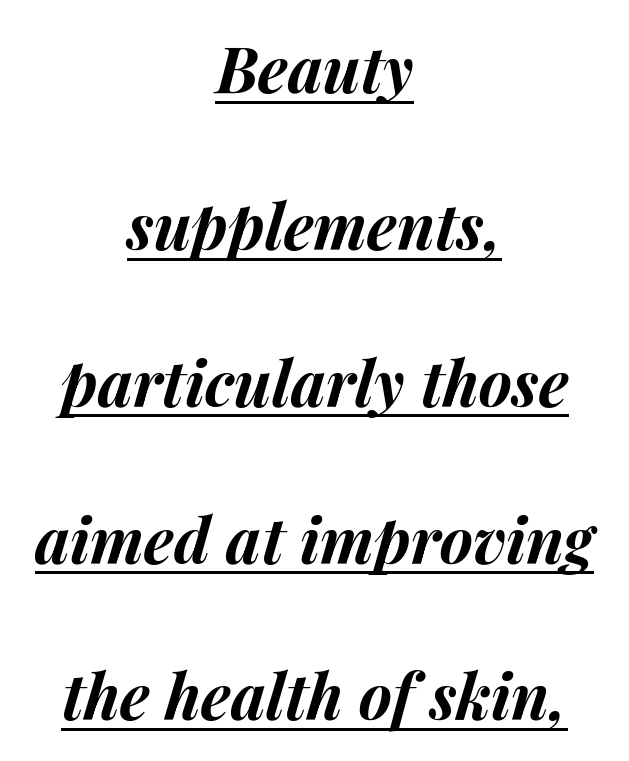
{"italic": "yes", "lean": "right", "slant_degrees": 14, "bold": "yes", "weight": "bold", "width": "normal", "stroke_contrast": "medium", "x_height": "medium", "monospaced": "no", "underline": "yes", "align": "center", "line_spacing": "loose", "line_spacing_ratio": 2.49, "letter_spacing": "normal", "letter_spacing_em": 0.0, "glyph_px": 63}
